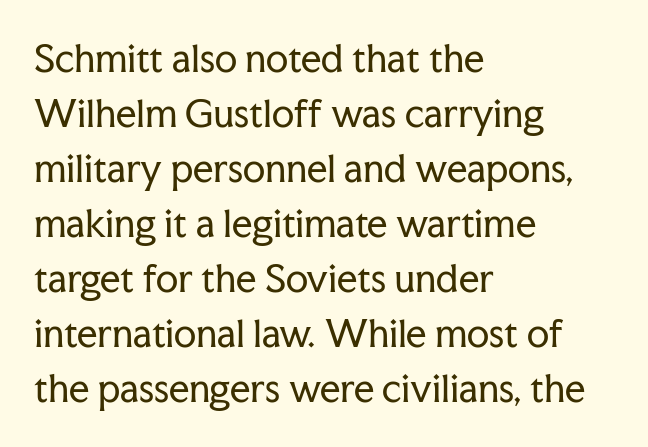
What stands out about the letter spacing? Nothing — it is the standard amount. Letterform terminals end in serifs throughout the passage. Honestly, the row spacing looks completely unremarkable. This is roman type, the default non-slanted kind. Think of a printed novel: that variable character pitch is what you see here.
